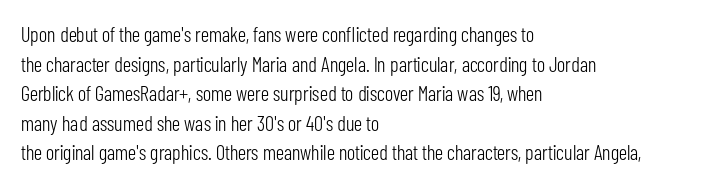
Q: Is the text bold? A: No.
Q: Is the text italic (slanted)? A: No, it is upright.
Q: Is the text underlined? A: No.
Q: How is the paragraph aligned? A: Left-aligned.
Q: Is the spacing between letters normal or unusually wide? A: Normal.
Q: Is the spacing between lines tight, normal or loose? A: Normal.
